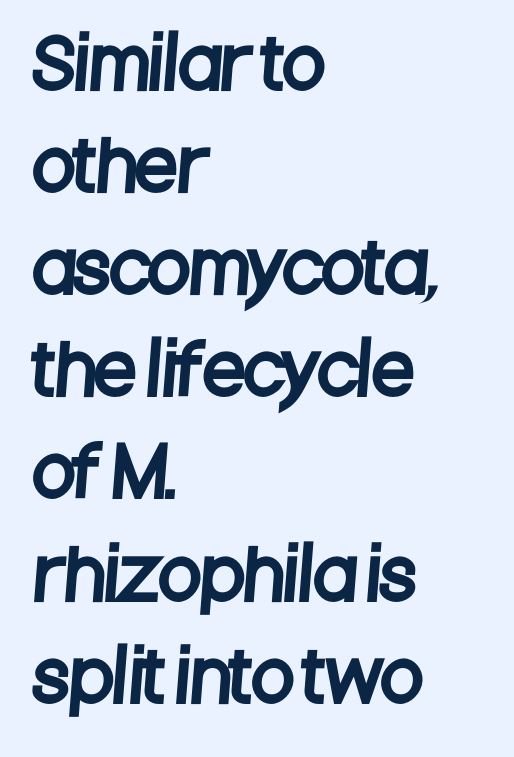
{"serif": "no", "width": "condensed", "stroke_contrast": "low", "x_height": "large", "monospaced": "no", "underline": "no", "align": "left", "line_spacing": "normal", "line_spacing_ratio": 1.48, "letter_spacing": "normal", "letter_spacing_em": 0.0, "glyph_px": 69}
